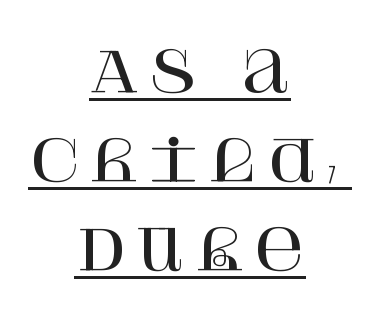
The image shows 56 px serif type, upright; set centered, normal line spacing (1.59x), underlined; high stroke contrast and a large x-height.
